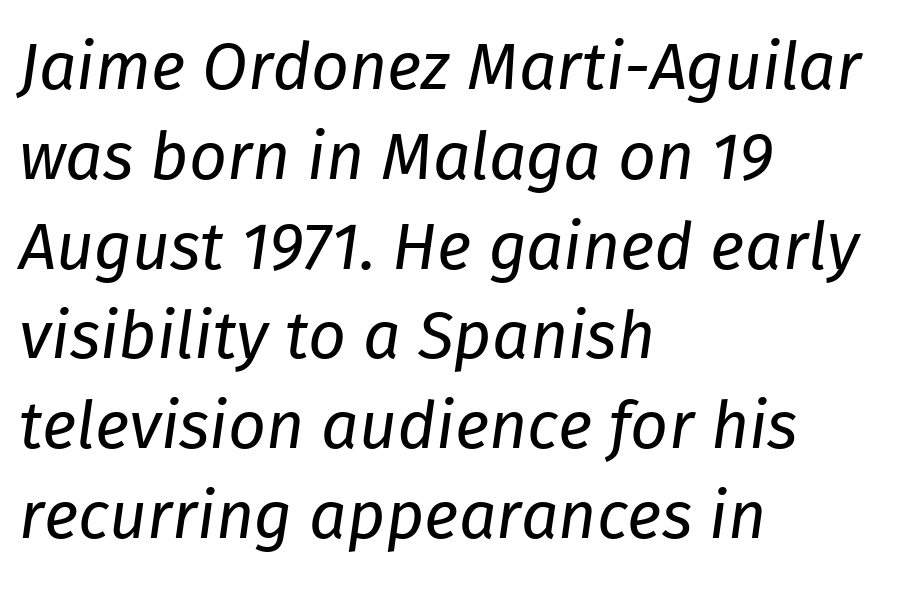
{"italic": "yes", "lean": "right", "slant_degrees": 8, "bold": "no", "weight": "regular", "width": "normal", "stroke_contrast": "low", "x_height": "medium", "monospaced": "no", "underline": "no", "align": "left", "line_spacing": "normal", "line_spacing_ratio": 1.36, "letter_spacing": "normal", "letter_spacing_em": 0.0, "glyph_px": 66}
